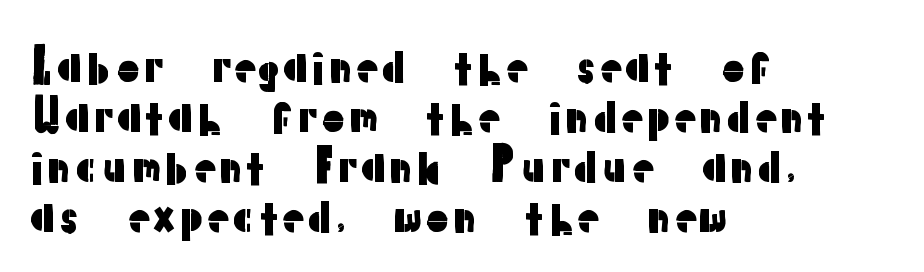
Q: Is the text italic (slanted)? A: No, it is upright.
Q: Is the typeface a serif or a sans-serif typeface? A: Sans-serif.
Q: Is the text underlined? A: No.
Q: How is the paragraph aligned? A: Left-aligned.
Q: Is the spacing between letters normal or unusually wide? A: Normal.
Q: Is the spacing between lines tight, normal or loose? A: Tight.
Q: Width (condensed, normal, or wide)? A: Normal.
Q: Stroke contrast? A: Low.
Q: x-height? A: Medium.
Q: Monospaced? A: No.
